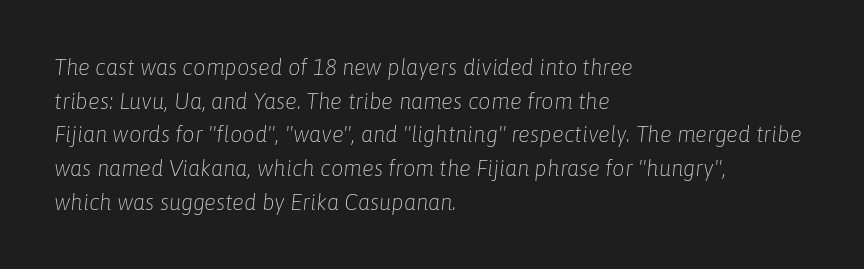
{"italic": "yes", "lean": "right", "slant_degrees": 6, "bold": "no", "underline": "no", "align": "left", "line_spacing": "normal", "line_spacing_ratio": 1.53, "letter_spacing": "normal", "letter_spacing_em": 0.0, "glyph_px": 22}
